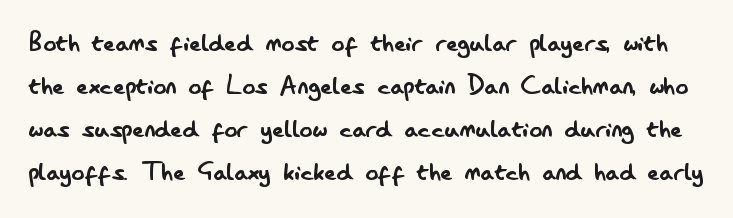
Q: Is the text bold? A: No.
Q: Is the text italic (slanted)? A: No, it is upright.
Q: Is the typeface a serif or a sans-serif typeface? A: Sans-serif.
Q: Is the text underlined? A: No.
Q: Is the spacing between letters normal or unusually wide? A: Normal.
Q: Is the spacing between lines tight, normal or loose? A: Normal.
Q: Width (condensed, normal, or wide)? A: Condensed.
Q: Stroke contrast? A: Low.
Q: x-height? A: Small.
Q: Monospaced? A: No.
